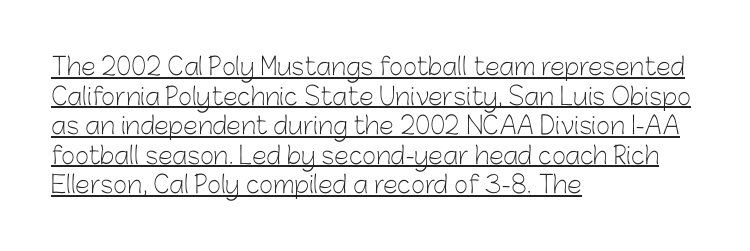
{"italic": "no", "bold": "no", "underline": "yes", "align": "left", "line_spacing_ratio": 1.23, "letter_spacing": "normal", "letter_spacing_em": 0.0, "glyph_px": 24}
